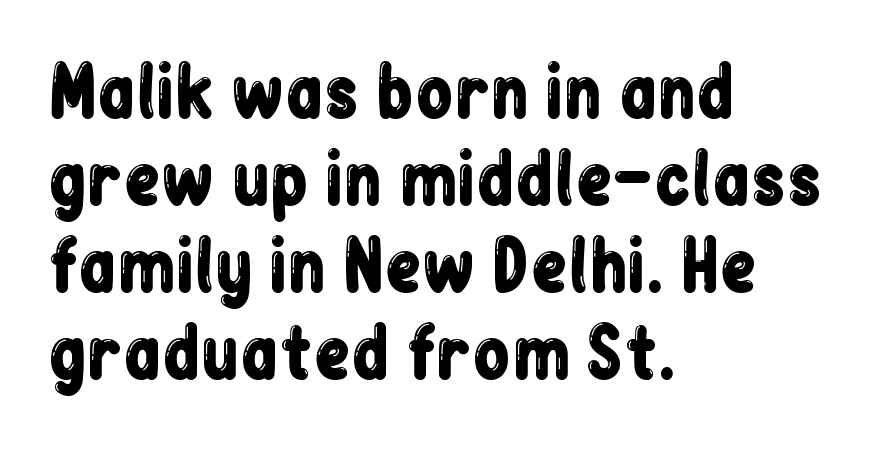
Q: Is the text italic (slanted)? A: No, it is upright.
Q: Is the typeface a serif or a sans-serif typeface? A: Sans-serif.
Q: Is the text underlined? A: No.
Q: How is the paragraph aligned? A: Left-aligned.
Q: Is the spacing between letters normal or unusually wide? A: Normal.
Q: Is the spacing between lines tight, normal or loose? A: Normal.
Q: Width (condensed, normal, or wide)? A: Condensed.
Q: Stroke contrast? A: Low.
Q: x-height? A: Medium.
Q: Monospaced? A: No.
